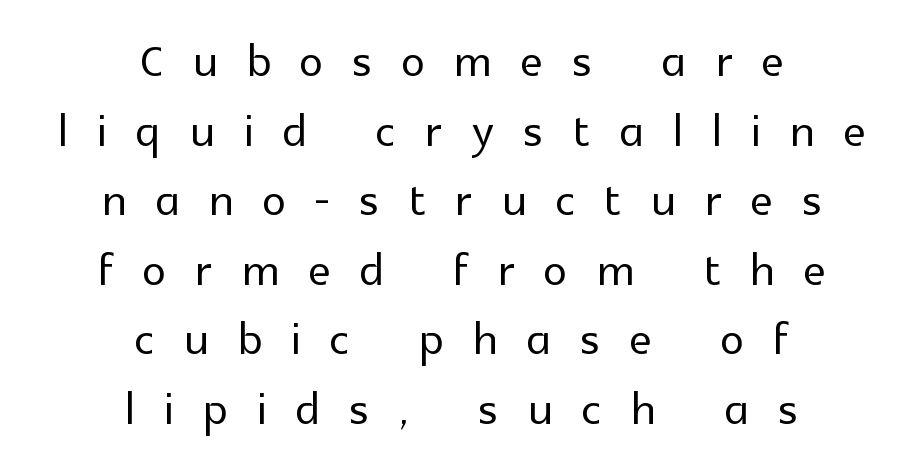
The image shows 60 px sans-serif type, upright; set centered, line spacing 1.16x, unusually wide letter spacing (+0.49 em), not underlined; a medium x-height.
